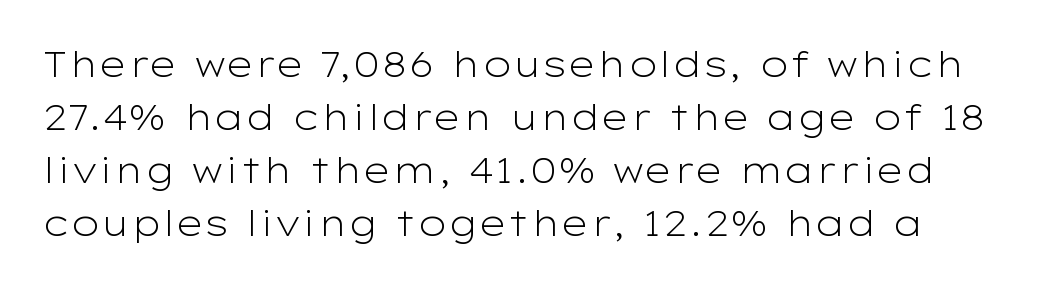
Q: Is the text bold? A: No.
Q: Is the text italic (slanted)? A: No, it is upright.
Q: Is the typeface a serif or a sans-serif typeface? A: Sans-serif.
Q: Is the text underlined? A: No.
Q: Is the spacing between letters normal or unusually wide? A: Normal.
Q: Is the spacing between lines tight, normal or loose? A: Normal.
Q: Width (condensed, normal, or wide)? A: Wide.
Q: Stroke contrast? A: Low.
Q: x-height? A: Medium.
Q: Monospaced? A: No.
